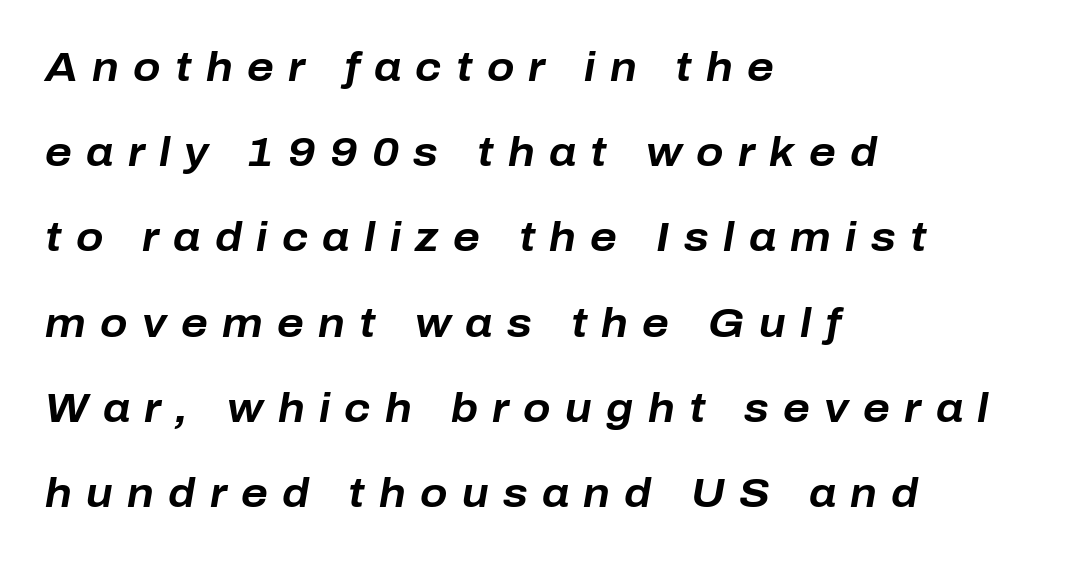
The designer dialed line spacing up above the default. The rendering uses natural spacing where letterforms have individual widths. The face used here has a pronounced slope to its letters. The paragraph has a hard left edge and a soft right edge.
